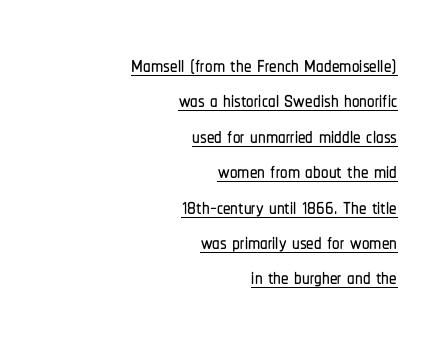
Looks like someone drew a line under every word here. Horizontally, the lines are justified to the trailing edge only. Looks like regular typesetting: each glyph gets only the width it needs. The passage shown has conventional tracking throughout. The letters stand upright; this is a roman face. Unlike a traditional serif, this face leaves its strokes unadorned.
